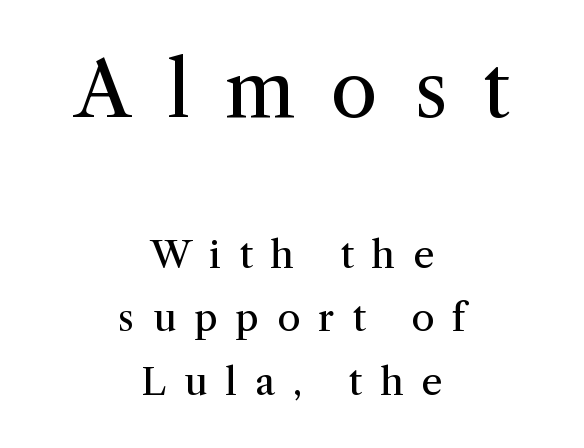
The image shows 76 px regular-weight serif type, upright; set centered, normal line spacing (1.67x), unusually wide letter spacing (+0.47 em), not underlined; the first (top) block is 2.0x larger; medium stroke contrast and a medium x-height.
